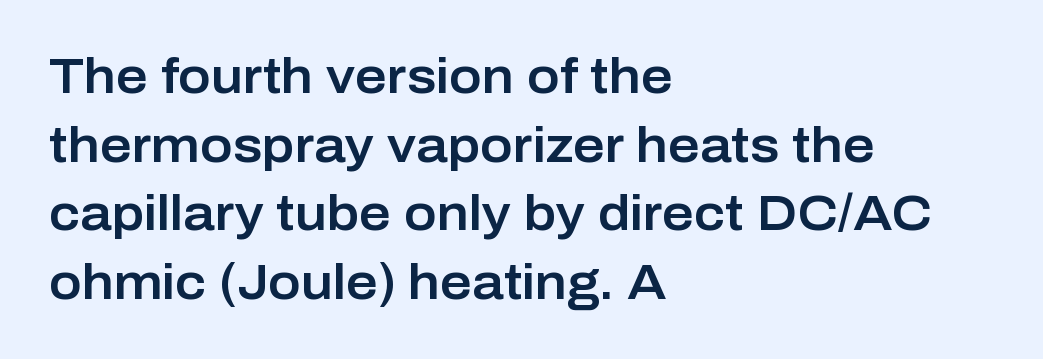
{"serif": "no", "italic": "no", "width": "normal", "stroke_contrast": "low", "x_height": "medium", "monospaced": "no", "underline": "no", "align": "left", "line_spacing": "normal", "line_spacing_ratio": 1.4, "letter_spacing": "normal", "letter_spacing_em": 0.0, "glyph_px": 49}
